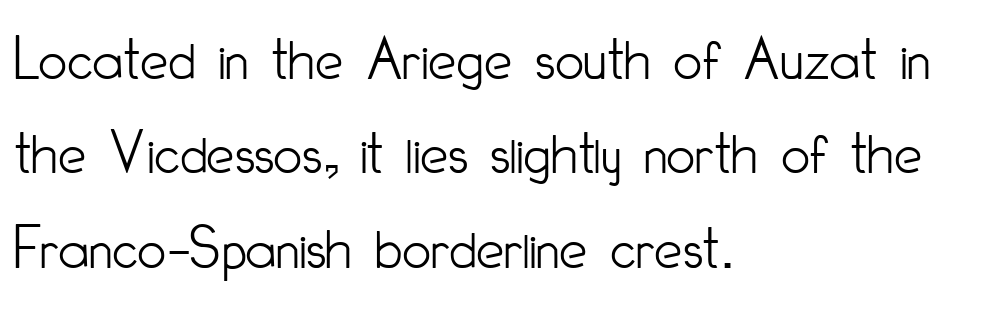
Q: Is the text bold? A: No.
Q: Is the text italic (slanted)? A: No, it is upright.
Q: Is the typeface a serif or a sans-serif typeface? A: Sans-serif.
Q: Is the text underlined? A: No.
Q: How is the paragraph aligned? A: Left-aligned.
Q: Is the spacing between letters normal or unusually wide? A: Normal.
Q: Is the spacing between lines tight, normal or loose? A: Normal.
Q: Width (condensed, normal, or wide)? A: Condensed.
Q: Stroke contrast? A: Low.
Q: x-height? A: Small.
Q: Monospaced? A: No.
